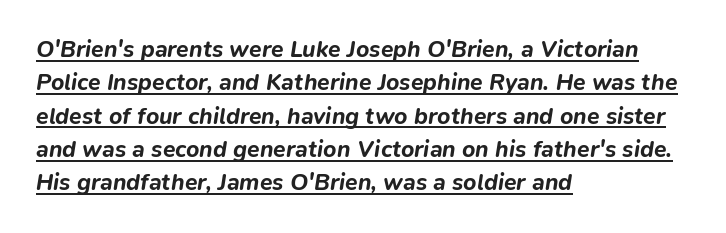
Q: Is the text bold? A: Yes.
Q: Is the text italic (slanted)? A: Yes, it leans right by about 9 degrees.
Q: Is the text underlined? A: Yes.
Q: How is the paragraph aligned? A: Left-aligned.
Q: Is the spacing between letters normal or unusually wide? A: Normal.
Q: Is the spacing between lines tight, normal or loose? A: Normal.
